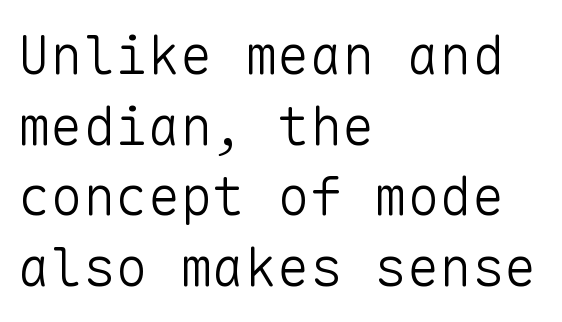
{"serif": "no", "italic": "no", "bold": "no", "weight": "light", "width": "normal", "stroke_contrast": "low", "x_height": "medium", "monospaced": "yes", "underline": "no", "align": "left", "line_spacing": "normal", "line_spacing_ratio": 1.31, "letter_spacing": "normal", "letter_spacing_em": 0.0, "glyph_px": 54}
